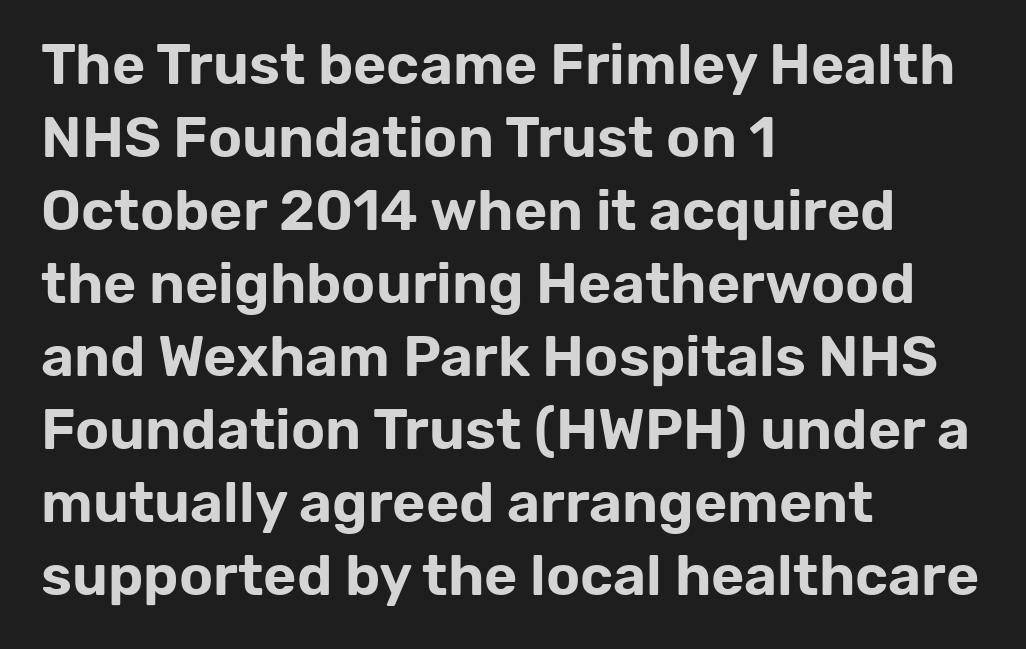
Spacing verdict: proportional, widths tailored to each character. Words appear dense and cohesive because spacing is normal. Nothing sits at the stroke ends, so this counts as sans-serif. The lines are quadded left. Just letters on the line, the space beneath them empty. How would I describe the line gaps? Plain and ordinary.
